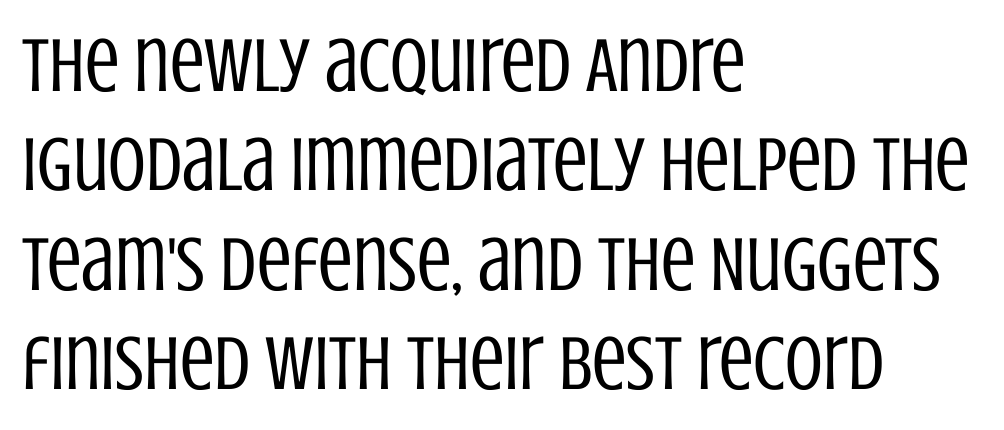
Q: Is the text bold? A: No.
Q: Is the text italic (slanted)? A: No, it is upright.
Q: Is the typeface a serif or a sans-serif typeface? A: Sans-serif.
Q: Is the text underlined? A: No.
Q: How is the paragraph aligned? A: Left-aligned.
Q: Is the spacing between letters normal or unusually wide? A: Normal.
Q: Is the spacing between lines tight, normal or loose? A: Normal.
Q: Width (condensed, normal, or wide)? A: Condensed.
Q: Stroke contrast? A: Low.
Q: x-height? A: Large.
Q: Monospaced? A: No.
